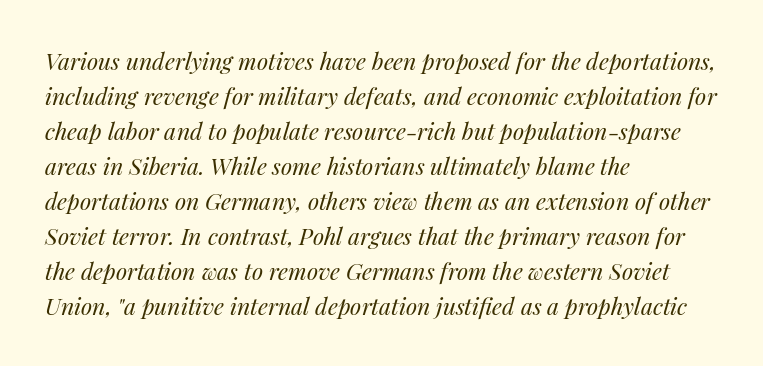
Italic? Definitely — the glyphs are oblique. The text block is weighted toward the left margin, trailing off unevenly rightward. Think standard paragraph weight, or any step lighter than that. Compared with typical paragraphs, the rows here are spaced about the same. Caption: standard tracking, unaltered.
